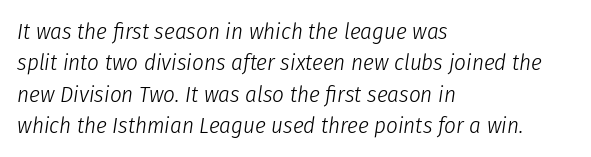
Characters follow at the spacing the type designer built in. A normal amount of white space separates one row of letters from the next. Observe the lean: these are italic letterforms. This rendering uses left alignment, leaving the right contour irregular. Words float on clear page, feet unadorned.
